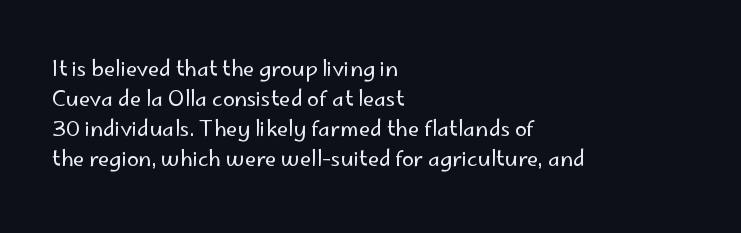
The image shows 21 px text type, upright; set left-aligned, normal line spacing (1.43x), normal letter spacing, not underlined.
